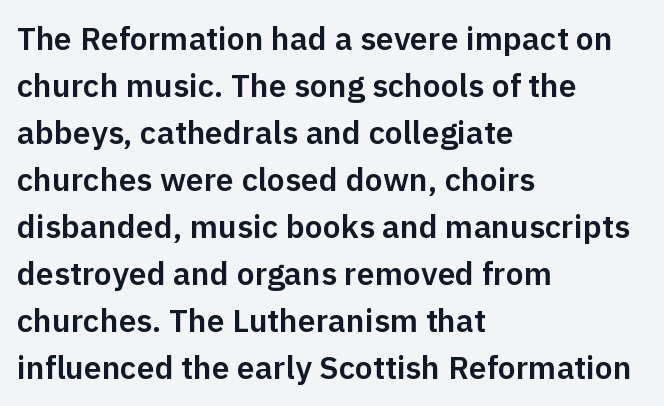
Each word holds together tightly as a unit, with standard inter-letter gaps. Nope, not italic — everything's standing straight. Lines of text with bare space underneath. A typesetter would call this leading conventional body-copy spacing. Stroke terminals: plain, sans-serif. Where is the straight margin? On the left.
